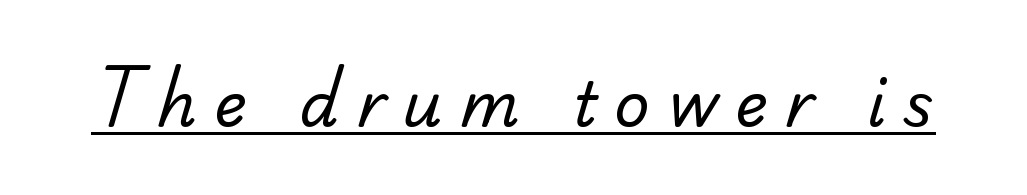
The type is letterspaced generously, with wide tracking. Varying glyph widths throughout — classic text-font behaviour. You can see a thin bar hugging the bottom of the glyphs. You can tell from the footed stems that serif type was used.
